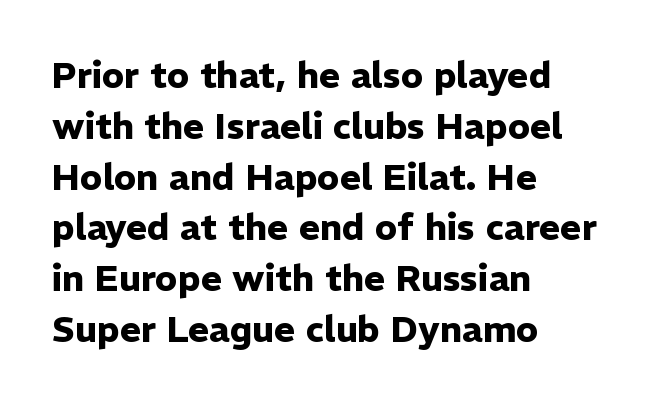
Q: Is the text bold? A: Yes.
Q: Is the text italic (slanted)? A: No, it is upright.
Q: Is the typeface a serif or a sans-serif typeface? A: Sans-serif.
Q: Is the text underlined? A: No.
Q: How is the paragraph aligned? A: Left-aligned.
Q: Is the spacing between letters normal or unusually wide? A: Normal.
Q: Is the spacing between lines tight, normal or loose? A: Normal.
Q: Width (condensed, normal, or wide)? A: Normal.
Q: Stroke contrast? A: Low.
Q: x-height? A: Medium.
Q: Monospaced? A: No.
